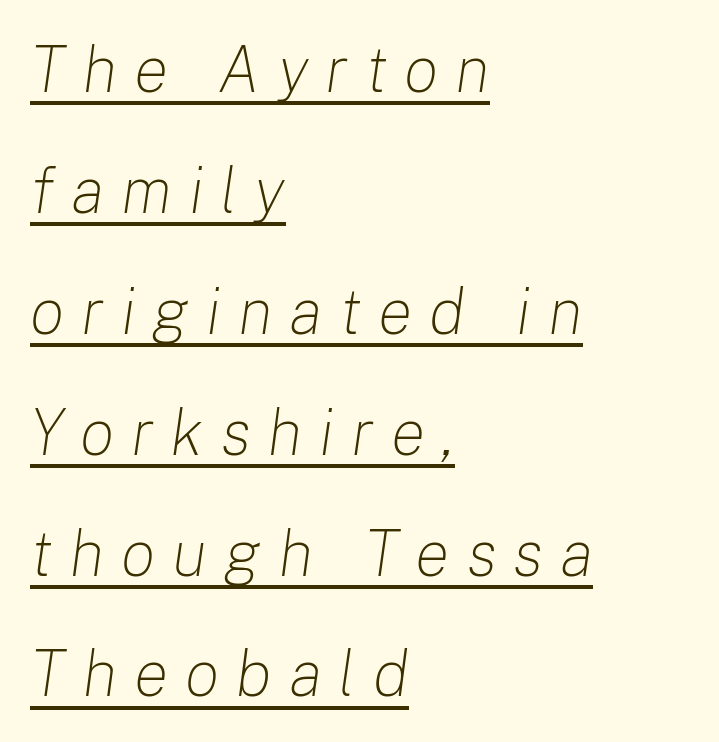
{"italic": "yes", "lean": "right", "slant_degrees": 8, "bold": "no", "weight": "light", "width": "normal", "stroke_contrast": "low", "x_height": "medium", "monospaced": "no", "underline": "yes", "align": "left", "line_spacing_ratio": 1.86, "letter_spacing": "wide", "letter_spacing_em": 0.26, "glyph_px": 65}
